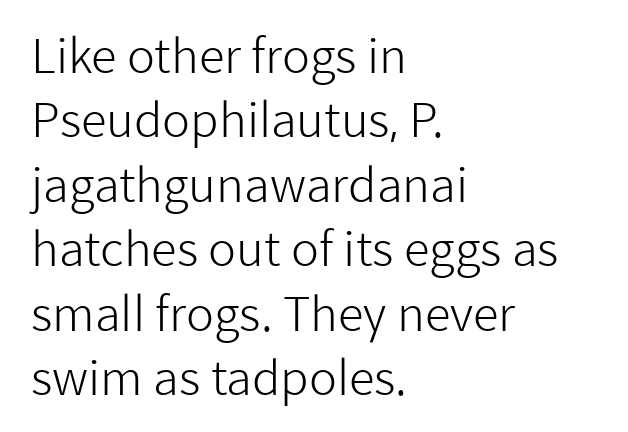
Leftover space on each line is placed entirely after the last word. The face used here is rendered with its standard letterfit. This sample keeps an unexceptional amount of space between lines. You could not count columns in this text — the font is proportionally spaced. Do the letters lean? They stand straight.
